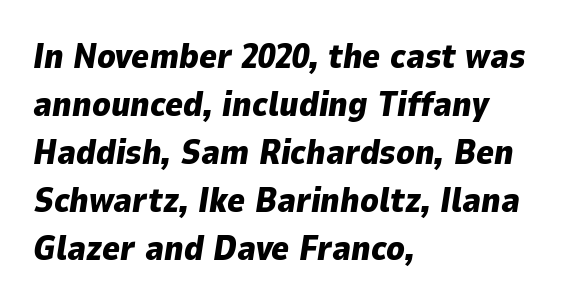
The image shows 34 px heavy type, italic (leaning right); set left-aligned, normal line spacing (1.41x), normal letter spacing, not underlined; low stroke contrast and a medium x-height.
